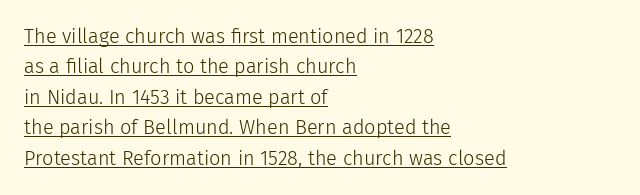
The horizontal fit of the characters is conventional and even. The leading is moderate, giving the passage an even texture. These glyphs show unthickened strokes, regular width or finer. Compared with a centered layout, this one pins lines to the left instead. A typesetter would mark this as roman, not italic. Is there an underline? Yes — a line sits under the letters.
